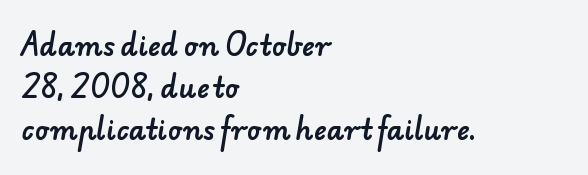
Q: Is the text underlined? A: No.
Q: How is the paragraph aligned? A: Left-aligned.
Q: Is the spacing between letters normal or unusually wide? A: Normal.
Q: Is the spacing between lines tight, normal or loose? A: Normal.
